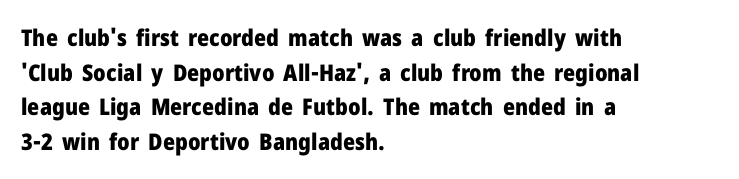
Q: Is the text bold? A: Yes.
Q: Is the text italic (slanted)? A: No, it is upright.
Q: Is the text underlined? A: No.
Q: How is the paragraph aligned? A: Left-aligned.
Q: Is the spacing between letters normal or unusually wide? A: Normal.
Q: Is the spacing between lines tight, normal or loose? A: Normal.
